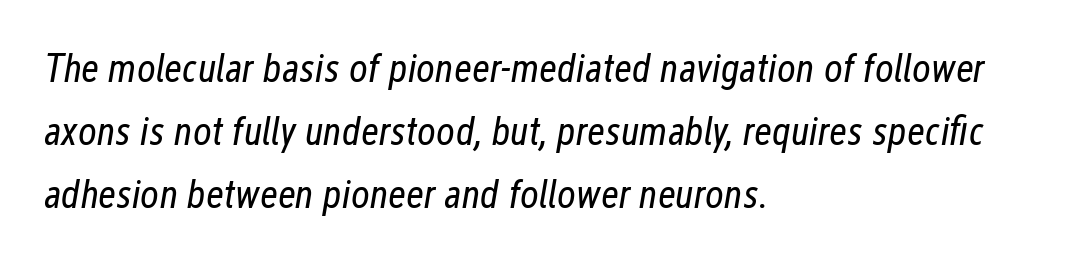
{"italic": "yes", "lean": "right", "slant_degrees": 12, "bold": "no", "weight": "regular", "width": "condensed", "stroke_contrast": "low", "x_height": "medium", "monospaced": "no", "underline": "no", "align": "left", "line_spacing": "normal", "line_spacing_ratio": 1.58, "letter_spacing": "normal", "letter_spacing_em": 0.0, "glyph_px": 40}
